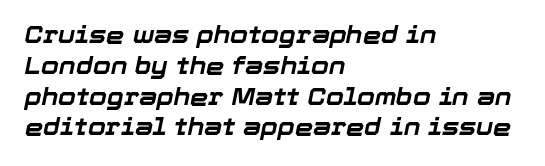
{"italic": "yes", "lean": "right", "slant_degrees": 12, "bold": "yes", "underline": "no", "align": "left", "line_spacing": "normal", "line_spacing_ratio": 1.34, "letter_spacing": "normal", "letter_spacing_em": 0.0, "glyph_px": 23}
